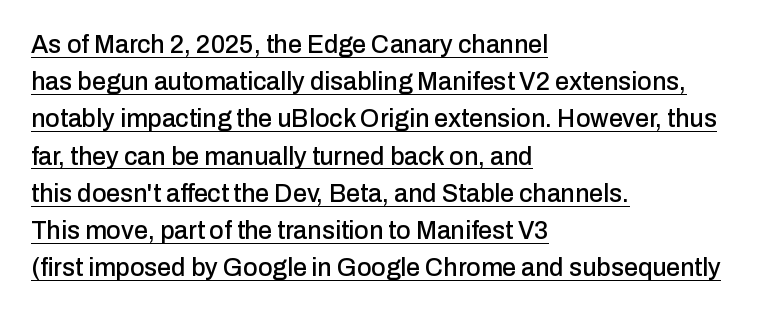
{"italic": "no", "underline": "yes", "align": "left", "line_spacing": "normal", "line_spacing_ratio": 1.49, "letter_spacing": "normal", "letter_spacing_em": 0.0, "glyph_px": 25}
